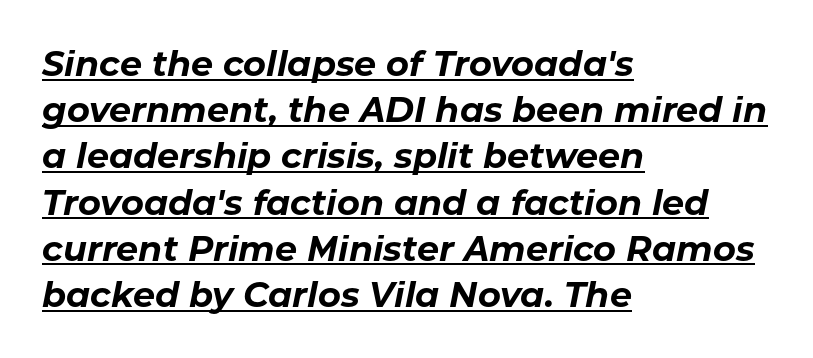
The image shows 35 px bold type, italic (leaning right); set left-aligned, normal line spacing (1.32x), normal letter spacing, underlined; low stroke contrast and a medium x-height.
